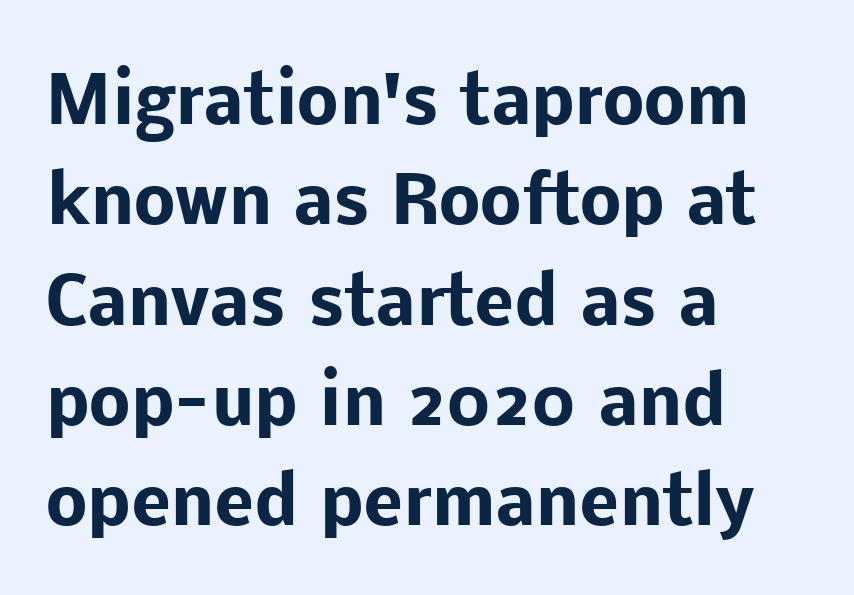
Q: Is the text bold? A: Yes.
Q: Is the text italic (slanted)? A: No, it is upright.
Q: Is the typeface a serif or a sans-serif typeface? A: Sans-serif.
Q: Is the text underlined? A: No.
Q: How is the paragraph aligned? A: Left-aligned.
Q: Is the spacing between letters normal or unusually wide? A: Normal.
Q: Is the spacing between lines tight, normal or loose? A: Normal.
Q: Width (condensed, normal, or wide)? A: Normal.
Q: Stroke contrast? A: Low.
Q: x-height? A: Medium.
Q: Monospaced? A: No.
